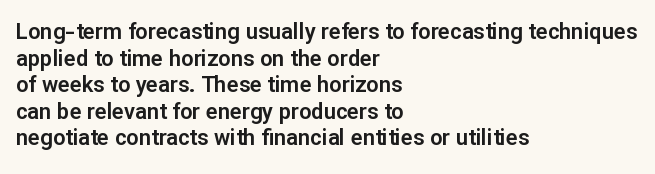
A student would call this left alignment; a typographer would say flush left, rag right. Nobody touched the tracking dial on this one. Tall strokes in this sample are plumb rather than angled. Descenders are the only things crossing below the line.
